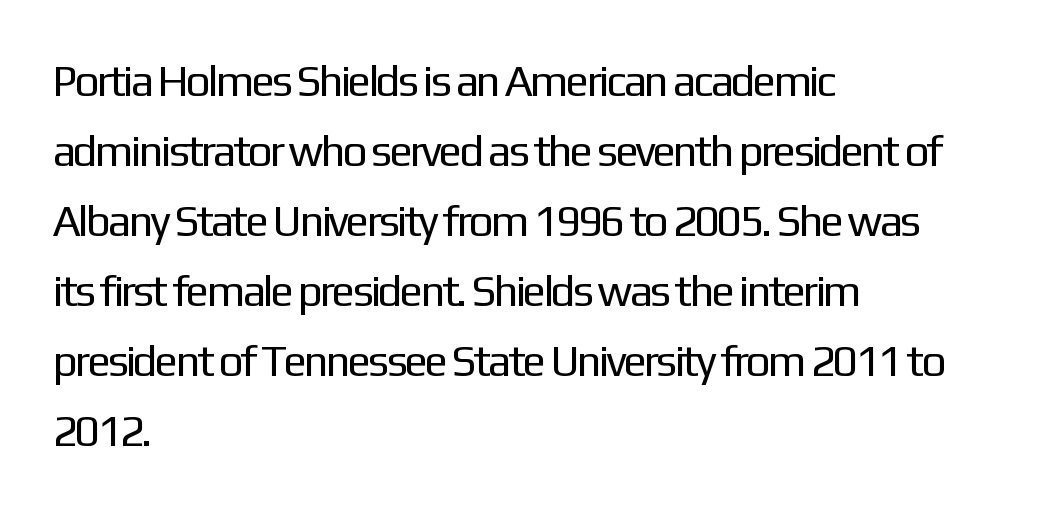
Q: Is the text bold? A: No.
Q: Is the text italic (slanted)? A: No, it is upright.
Q: Is the typeface a serif or a sans-serif typeface? A: Sans-serif.
Q: Is the text underlined? A: No.
Q: How is the paragraph aligned? A: Left-aligned.
Q: Is the spacing between letters normal or unusually wide? A: Normal.
Q: Is the spacing between lines tight, normal or loose? A: Normal.
Q: Width (condensed, normal, or wide)? A: Normal.
Q: Stroke contrast? A: Low.
Q: x-height? A: Medium.
Q: Monospaced? A: No.
